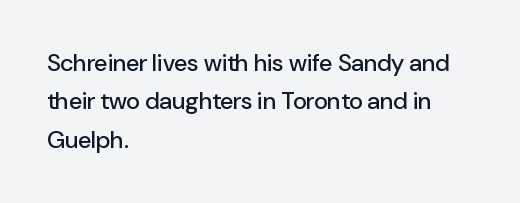
How would I describe the line gaps? Plain and ordinary. Teacher's note: observe the even left margin — that is flush-left alignment. Decoration check: the copy has no underline. Characters follow at the spacing the type designer built in. Is there any slant? The stems are plumb.
